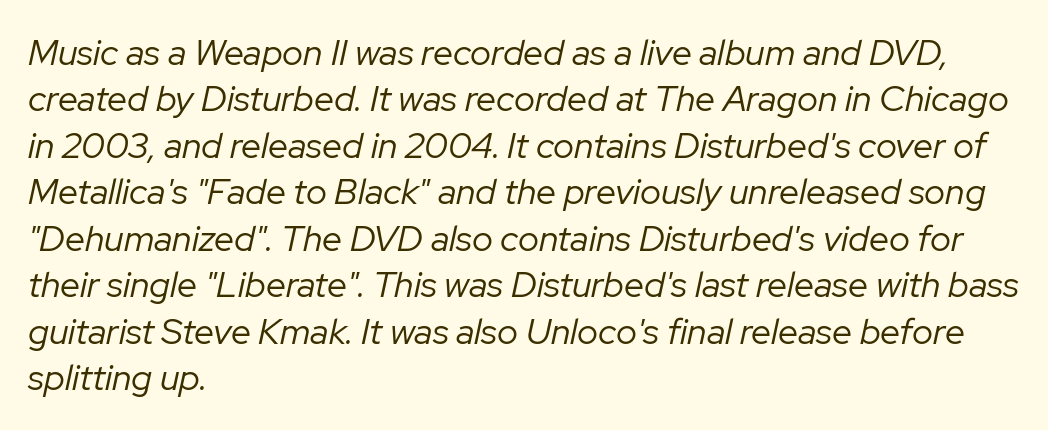
The weight tops out at a normal text grade. Regular leading. You could not count columns in this text — the font is proportionally spaced. The tracking reads as untouched default to a designer's eye. The words here are not underlined. Line beginnings align vertically; line endings do not.
